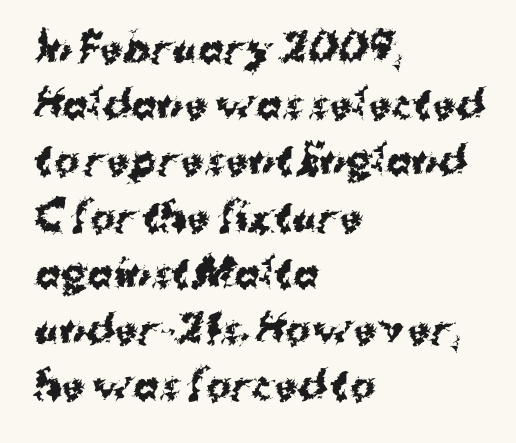
The image shows 38 px bold sans-serif type; set left-aligned, normal line spacing (1.48x), normal letter spacing, not underlined; medium stroke contrast and a medium x-height.
